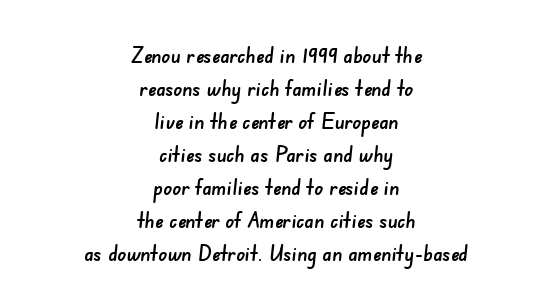
Q: Is the text underlined? A: No.
Q: How is the paragraph aligned? A: Centered.
Q: Is the spacing between letters normal or unusually wide? A: Normal.
Q: Is the spacing between lines tight, normal or loose? A: Normal.
